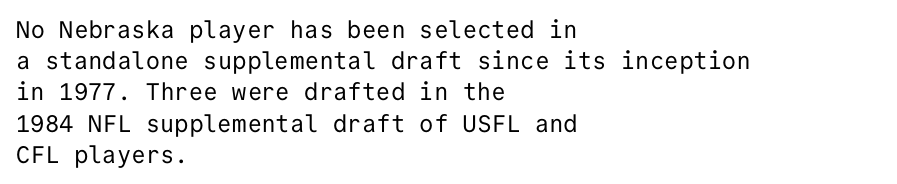
{"italic": "no", "bold": "no", "underline": "no", "align": "left", "line_spacing": "normal", "line_spacing_ratio": 1.3, "letter_spacing": "normal", "letter_spacing_em": 0.0, "glyph_px": 24}
